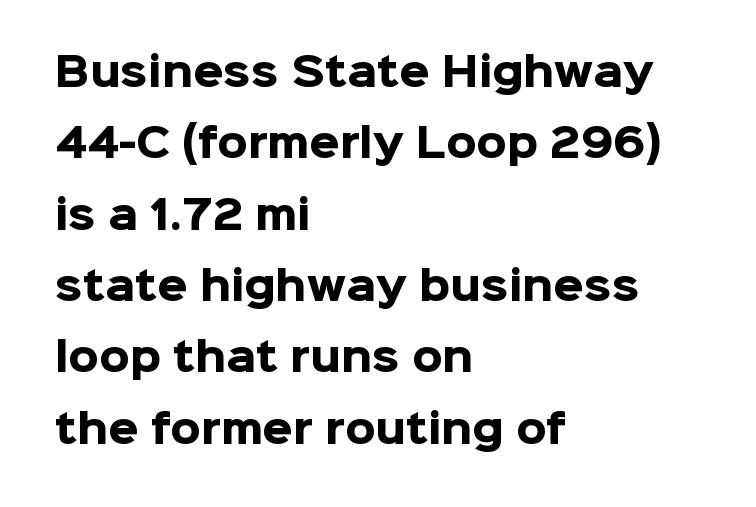
The image shows 39 px heavy sans-serif type, upright; set left-aligned, line spacing 1.83x, normal letter spacing, not underlined; low stroke contrast and a medium x-height.
